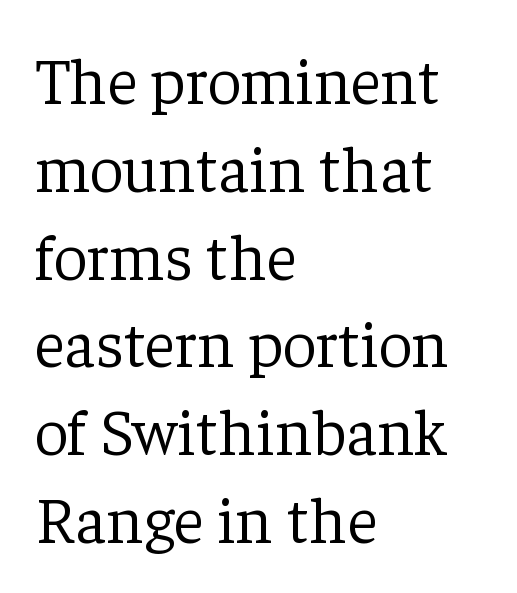
Quick note: interline space is typical. Tracking value appears to be zero — textbook default spacing. Is this a sans? No — the strokes have serifs. Note the varied advance widths — an 'i' is clearly narrower than an 'm'.
